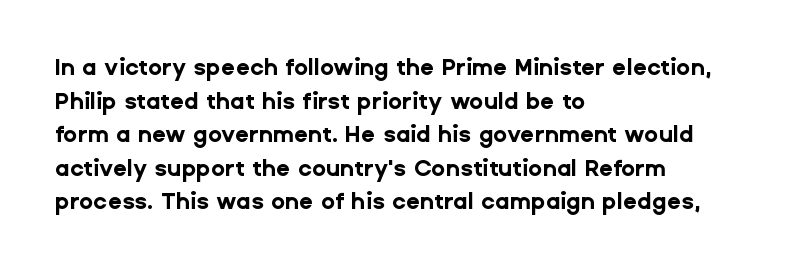
The image shows 23 px bold type, upright; set left-aligned, normal line spacing (1.46x), normal letter spacing, not underlined.
